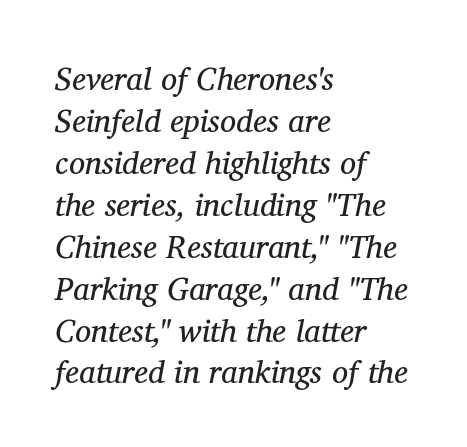
The face used here has a pronounced slope to its letters. Unlike a clean sans, this face finishes its strokes with serifs. Alignment: flush left. Stems and bowls with no extra thickness — not bold. Plain, unruled lines of type. Whoever set this chose a conventional vertical rhythm.
